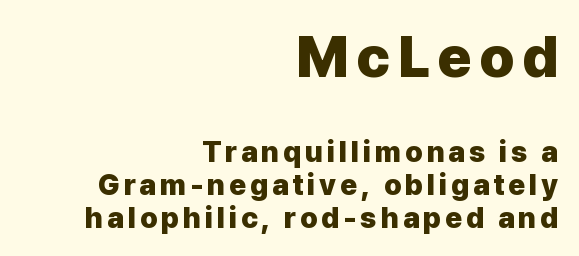
Q: Is the text bold? A: Yes.
Q: Is the text italic (slanted)? A: No, it is upright.
Q: Is the typeface a serif or a sans-serif typeface? A: Sans-serif.
Q: Is the text underlined? A: No.
Q: How is the paragraph aligned? A: Right-aligned.
Q: Is the spacing between lines tight, normal or loose? A: Tight.
Q: Which block of text is set in a larger size, the first (top) or the second (bottom)? A: The first (top) one.
Q: Width (condensed, normal, or wide)? A: Normal.
Q: Stroke contrast? A: Low.
Q: x-height? A: Medium.
Q: Monospaced? A: No.
